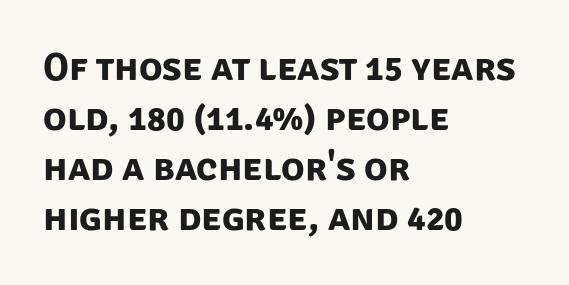
{"serif": "no", "bold": "yes", "weight": "bold", "width": "normal", "stroke_contrast": "low", "x_height": "large", "monospaced": "no", "underline": "no", "align": "left", "line_spacing": "normal", "line_spacing_ratio": 1.28, "letter_spacing": "normal", "letter_spacing_em": 0.0, "glyph_px": 39}
